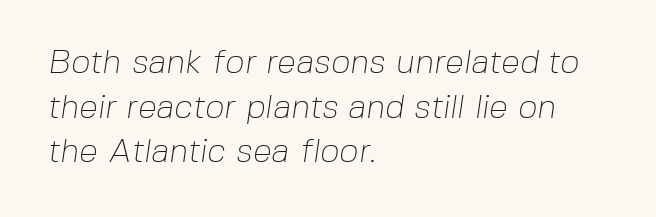
{"serif": "no", "bold": "no", "weight": "thin", "width": "normal", "stroke_contrast": "low", "x_height": "medium", "monospaced": "no", "underline": "no", "align": "left", "line_spacing": "normal", "line_spacing_ratio": 1.31, "letter_spacing": "normal", "letter_spacing_em": 0.0, "glyph_px": 34}
